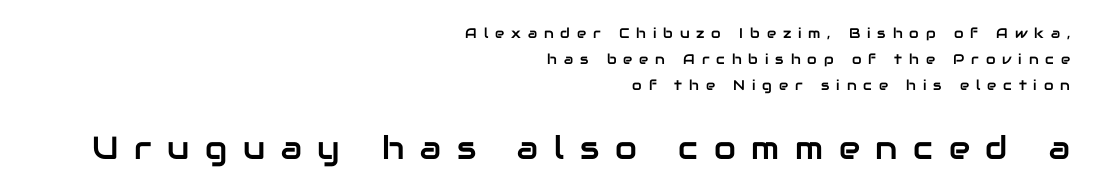
The image shows 32 px sans-serif type, upright; set right-aligned, line spacing 1.84x, unusually wide letter spacing (+0.49 em), not underlined; the second (bottom) block is 2.29x larger; low stroke contrast and a medium x-height.
